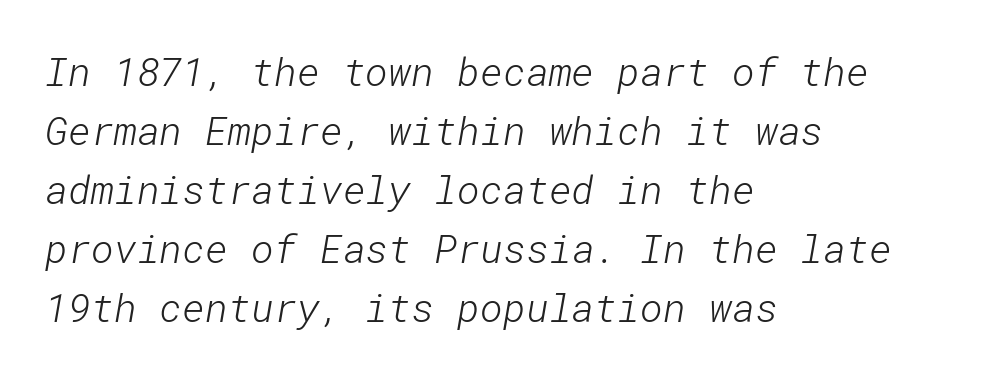
The rendering anchors every line to the left-hand side. No chunkiness to these letters — they're not bold. How would I describe the line gaps? Plain and ordinary. Clear beneath every line of the passage. Glyph-to-glyph distance matches everyday printed text.
